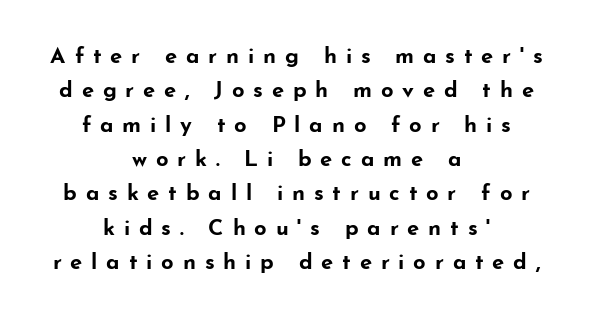
{"italic": "no", "bold": "yes", "underline": "no", "align": "center", "line_spacing": "normal", "line_spacing_ratio": 1.56, "letter_spacing": "wide", "letter_spacing_em": 0.4, "glyph_px": 22}
